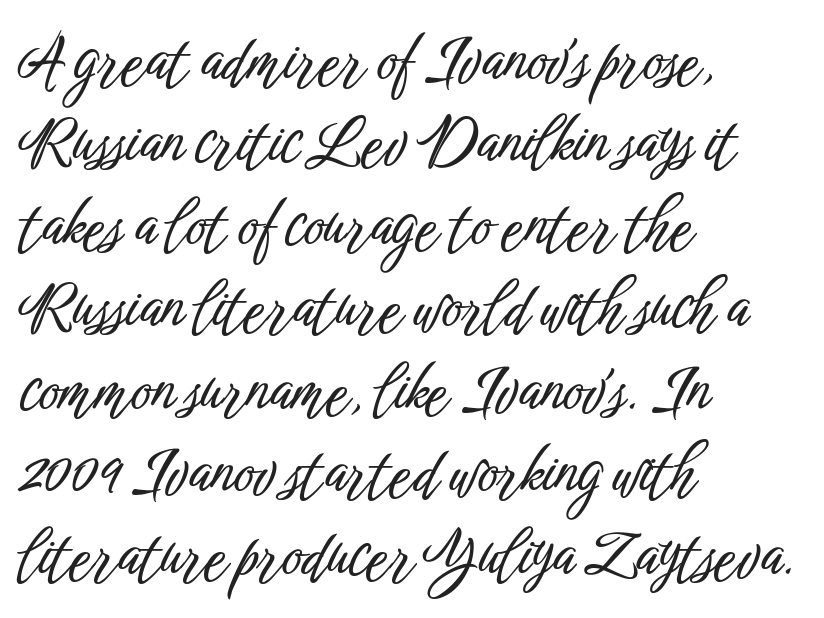
Line spacing here is normal. The rendering anchors every line to the left-hand side. The passage shown is typed in a proportional face where columns would drift. Clear beneath every line of the passage. The font family rendered here belongs to the sans-serif group.
